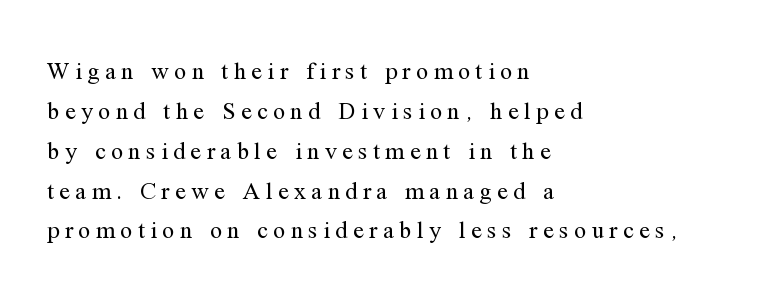
The image shows 24 px text type, upright; set left-aligned, normal line spacing (1.66x), unusually wide letter spacing (+0.23 em), not underlined.
